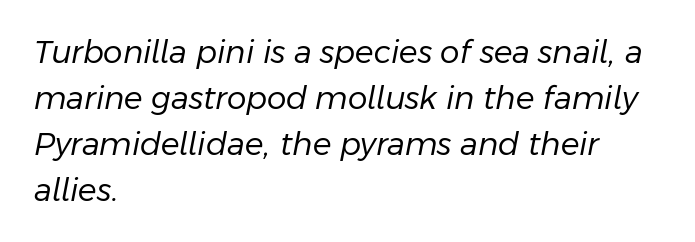
Q: Is the text bold? A: No.
Q: Is the text italic (slanted)? A: Yes, it leans right by about 11 degrees.
Q: Is the text underlined? A: No.
Q: How is the paragraph aligned? A: Left-aligned.
Q: Is the spacing between letters normal or unusually wide? A: Normal.
Q: Is the spacing between lines tight, normal or loose? A: Normal.
Q: Width (condensed, normal, or wide)? A: Normal.
Q: Stroke contrast? A: Low.
Q: x-height? A: Medium.
Q: Monospaced? A: No.
